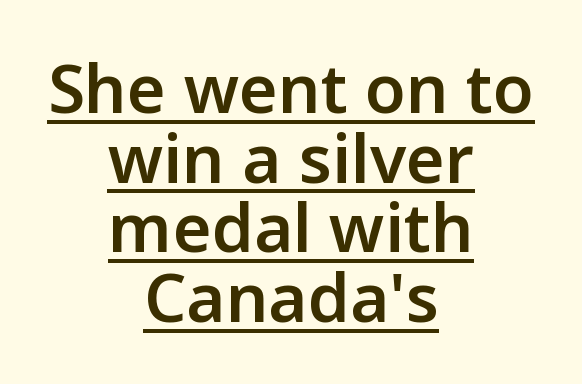
This sample trades vertical openness for compactness between lines. The rendering keeps characters at their native spacing. Look at the stroke-to-counter ratio: somewhat heavy, a semibold. The passage shown is typed in a proportional face where columns would drift. Unlike a traditional serif, this face leaves its strokes unadorned.
